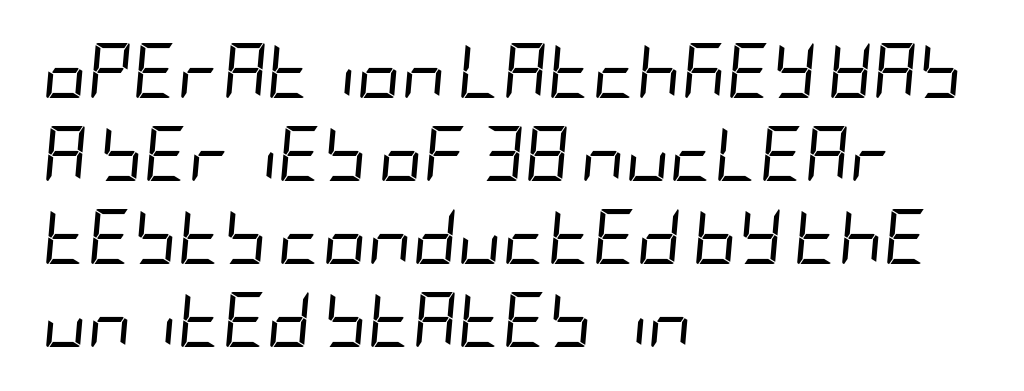
Emphasis-style slanted type is in use. The weight tops out at a normal text grade. Plain, unruled lines of type. Does extra space separate the letters? No, they use regular spacing. Layout note: lines flush left. Rows of type keep a routine distance in the vertical direction.
